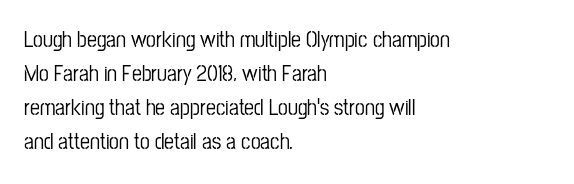
{"italic": "no", "underline": "no", "align": "left", "line_spacing": "normal", "line_spacing_ratio": 1.54, "letter_spacing": "normal", "letter_spacing_em": 0.0, "glyph_px": 22}
